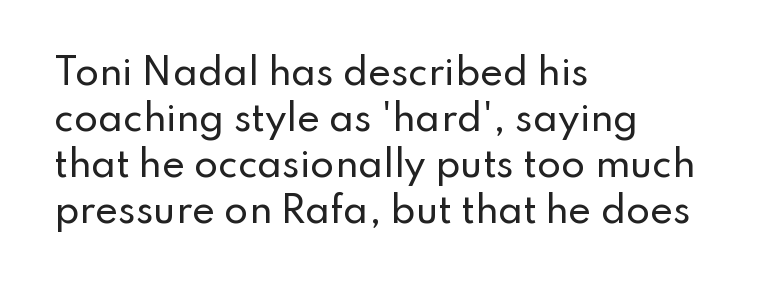
The image shows 35 px sans-serif type, upright; set left-aligned, normal line spacing (1.31x), normal letter spacing, not underlined; low stroke contrast and a small x-height.
